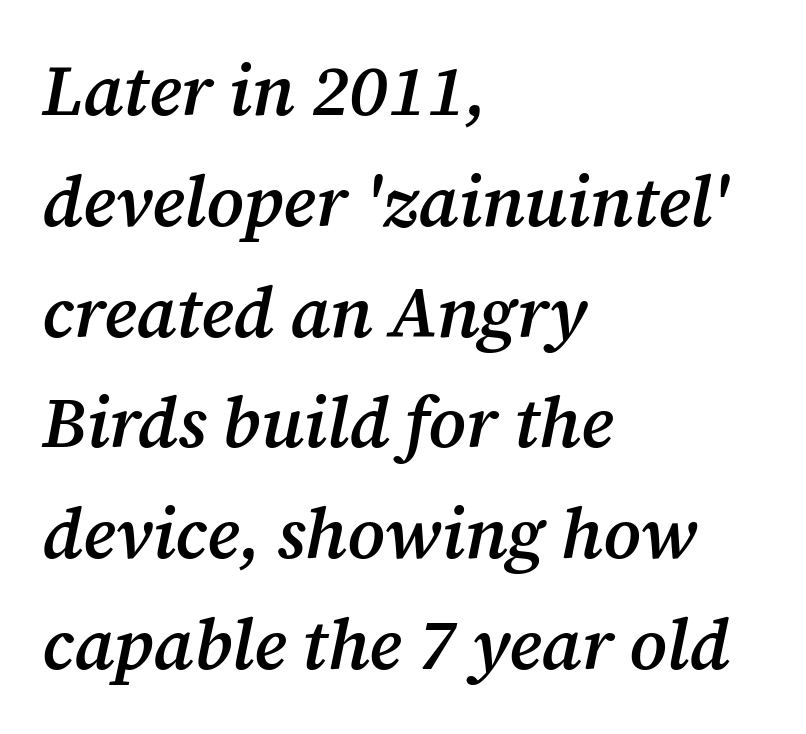
The image shows 71 px semibold serif type, italic (leaning right); set left-aligned, normal line spacing (1.56x), normal letter spacing, not underlined; medium stroke contrast and a medium x-height.
